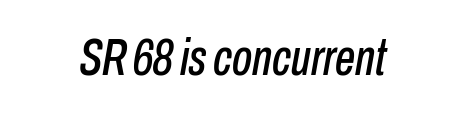
Q: Is the text italic (slanted)? A: Yes, it leans right by about 10 degrees.
Q: Is the text underlined? A: No.
Q: Is the spacing between letters normal or unusually wide? A: Normal.
Q: Width (condensed, normal, or wide)? A: Condensed.
Q: Stroke contrast? A: Low.
Q: x-height? A: Medium.
Q: Monospaced? A: No.
